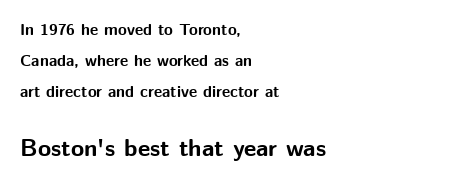
Q: Is the text bold? A: Yes.
Q: Is the text italic (slanted)? A: No, it is upright.
Q: Is the text underlined? A: No.
Q: How is the paragraph aligned? A: Left-aligned.
Q: Is the spacing between letters normal or unusually wide? A: Normal.
Q: Is the spacing between lines tight, normal or loose? A: Loose.
Q: Which block of text is set in a larger size, the first (top) or the second (bottom)? A: The second (bottom) one.
